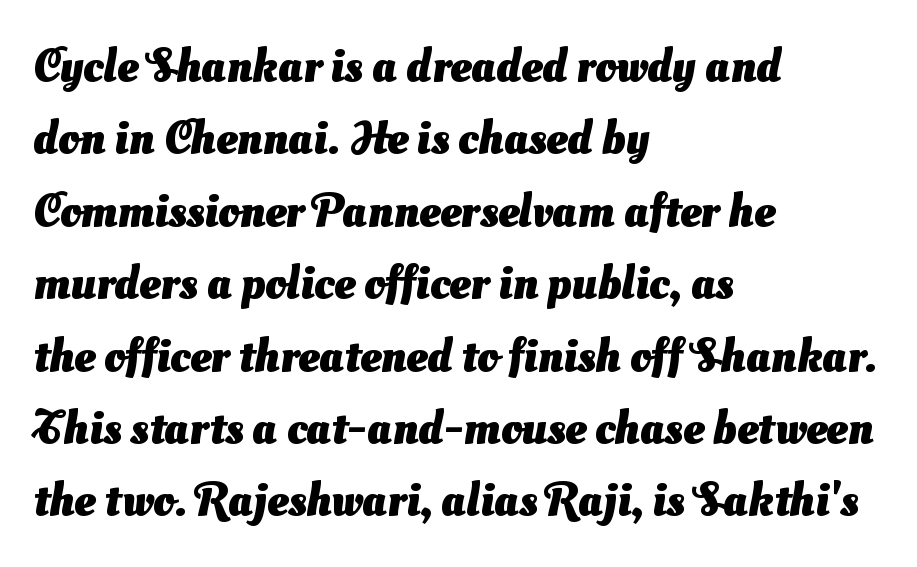
Q: Is the text bold? A: Yes.
Q: Is the typeface a serif or a sans-serif typeface? A: Sans-serif.
Q: Is the text underlined? A: No.
Q: How is the paragraph aligned? A: Left-aligned.
Q: Is the spacing between letters normal or unusually wide? A: Normal.
Q: Is the spacing between lines tight, normal or loose? A: Normal.
Q: Width (condensed, normal, or wide)? A: Normal.
Q: Stroke contrast? A: Medium.
Q: x-height? A: Small.
Q: Monospaced? A: No.
